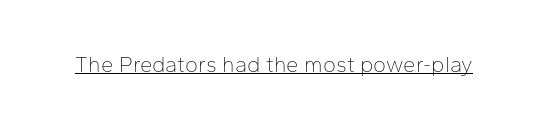
Q: Is the text bold? A: No.
Q: Is the text italic (slanted)? A: No, it is upright.
Q: Is the text underlined? A: Yes.
Q: Is the spacing between letters normal or unusually wide? A: Normal.
